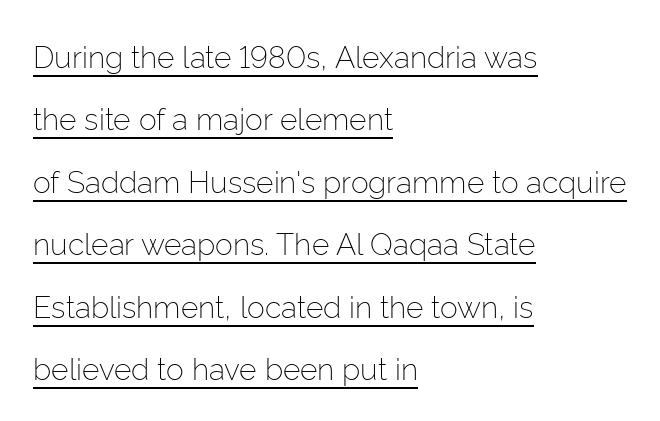
These lines are set flush left with a ragged right edge. This sample has the flowing, uneven cadence of proportional lettering. Decoration check: the copy is underlined. Grotesque or geometric, the face here clearly has no serifs. The axis of the letterforms is exactly vertical.
